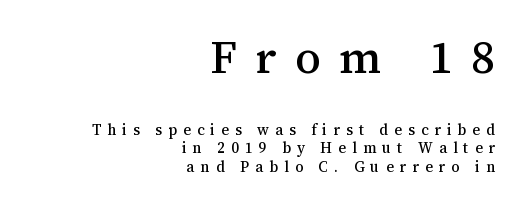
Any mark beneath the type? The region is blank. Unlike a clean sans, this face finishes its strokes with serifs. If you drew a ruler down the right edge, every line would touch it. The line texture is sparse and dotted thanks to wide tracking.
